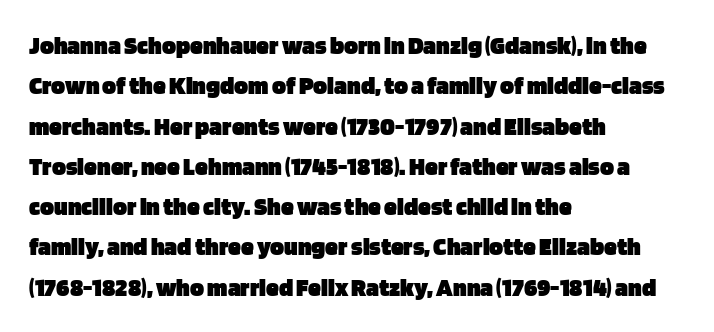
{"italic": "no", "bold": "yes", "underline": "no", "align": "left", "line_spacing": "normal", "line_spacing_ratio": 1.55, "letter_spacing": "normal", "letter_spacing_em": 0.0, "glyph_px": 26}
